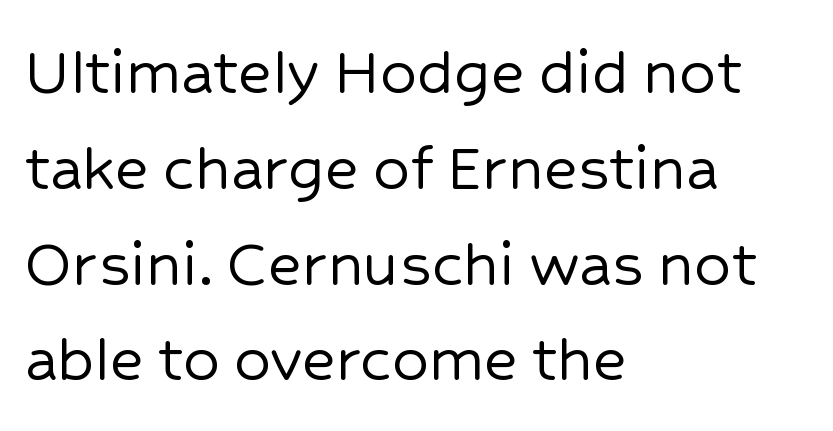
{"serif": "no", "italic": "no", "width": "normal", "stroke_contrast": "low", "x_height": "medium", "monospaced": "no", "underline": "no", "align": "left", "line_spacing": "normal", "line_spacing_ratio": 1.33, "letter_spacing": "normal", "letter_spacing_em": 0.0, "glyph_px": 72}
